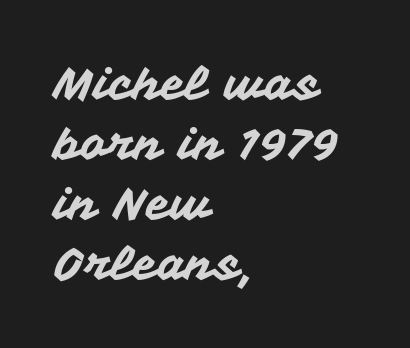
The image shows 45 px sans-serif type; set left-aligned, normal line spacing (1.33x), normal letter spacing, not underlined; medium stroke contrast and a medium x-height.
